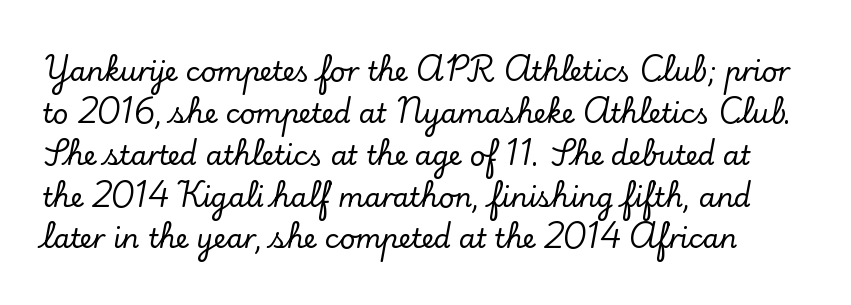
The image shows 27 px text type; set normal line spacing (1.55x), normal letter spacing, not underlined.
